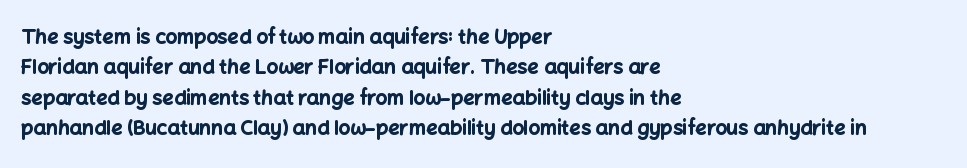
Q: Is the text bold? A: Yes.
Q: Is the text italic (slanted)? A: No, it is upright.
Q: Is the text underlined? A: No.
Q: How is the paragraph aligned? A: Left-aligned.
Q: Is the spacing between letters normal or unusually wide? A: Normal.
Q: Is the spacing between lines tight, normal or loose? A: Normal.
